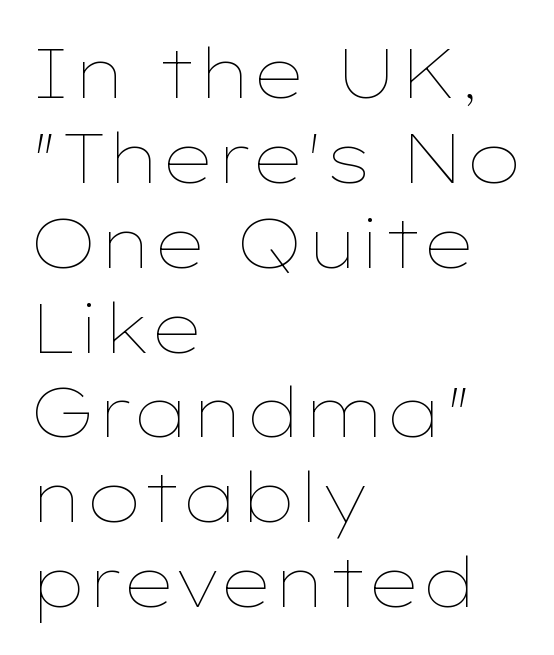
Q: Is the text bold? A: No.
Q: Is the text italic (slanted)? A: No, it is upright.
Q: Is the text underlined? A: No.
Q: How is the paragraph aligned? A: Left-aligned.
Q: Is the spacing between letters normal or unusually wide? A: Normal.
Q: Width (condensed, normal, or wide)? A: Wide.
Q: Stroke contrast? A: Low.
Q: x-height? A: Medium.
Q: Monospaced? A: No.
